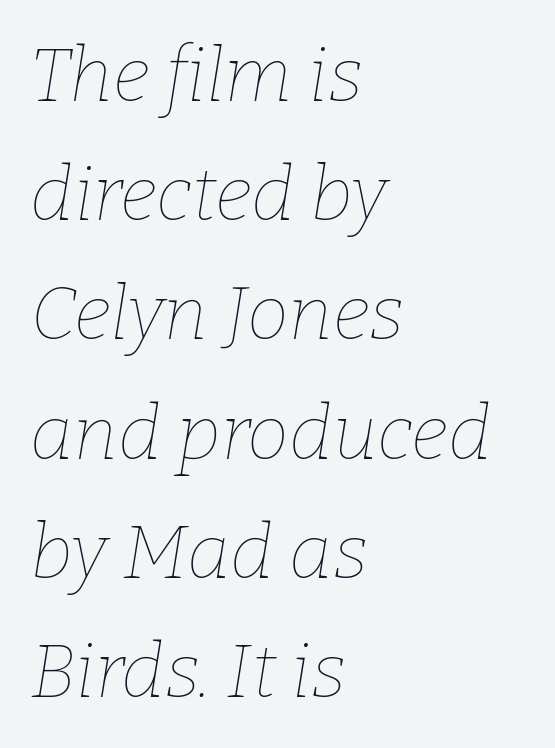
{"italic": "yes", "lean": "right", "slant_degrees": 9, "bold": "no", "weight": "thin", "width": "normal", "stroke_contrast": "low", "x_height": "medium", "monospaced": "no", "underline": "no", "align": "left", "line_spacing": "normal", "line_spacing_ratio": 1.59, "letter_spacing": "normal", "letter_spacing_em": 0.0, "glyph_px": 75}
